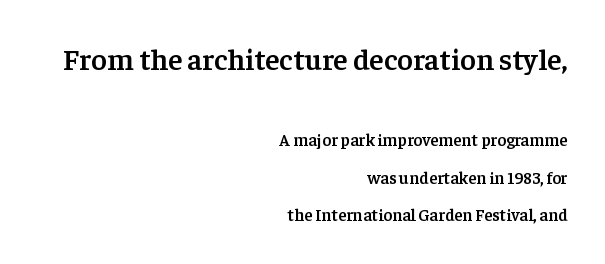
{"serif": "yes", "italic": "no", "bold": "semi", "weight": "semibold", "width": "normal", "stroke_contrast": "low", "x_height": "medium", "monospaced": "no", "underline": "no", "align": "right", "line_spacing": "loose", "line_spacing_ratio": 2.21, "letter_spacing": "normal", "letter_spacing_em": 0.0, "larger_block": "first", "size_ratio": 1.76, "glyph_px": 30}
